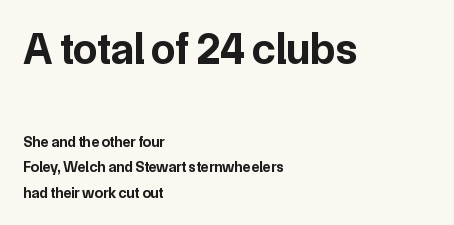
{"serif": "no", "italic": "no", "bold": "yes", "weight": "bold", "width": "normal", "stroke_contrast": "low", "x_height": "medium", "monospaced": "no", "underline": "no", "align": "left", "line_spacing": "normal", "line_spacing_ratio": 1.7, "letter_spacing": "normal", "letter_spacing_em": 0.0, "larger_block": "first", "size_ratio": 2.93, "glyph_px": 44}
